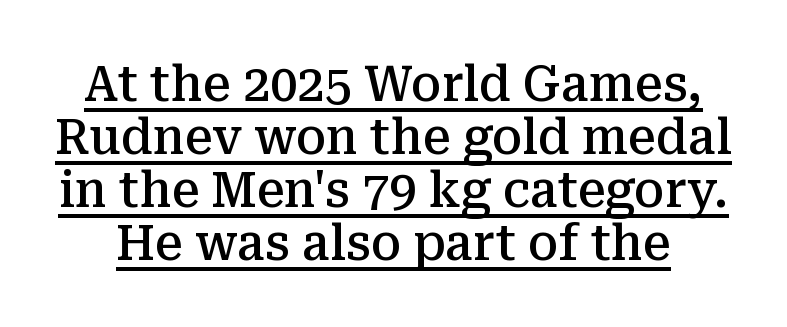
There is no visible air inserted between adjacent glyphs. The space between consecutive lines is stingy. The letters advance in unequal steps, a hallmark of proportional type. In terms of posture, this sample is upright. This is moderately heavy type, rendered in semibold. Are there feet on the stems? There are — it's a serif.
